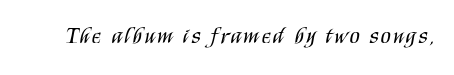
Honestly, there is no underline to notice here at all. Weight: not bold — regular or lighter.
